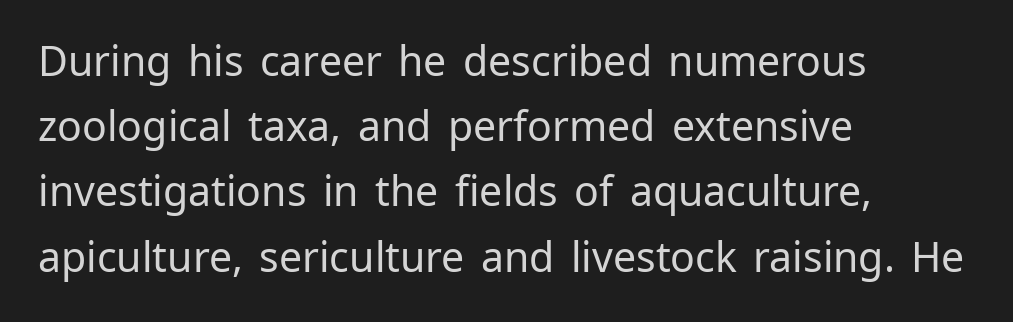
The image shows 41 px regular-weight sans-serif type, upright; set left-aligned, normal line spacing (1.59x), normal letter spacing, not underlined; low stroke contrast and a medium x-height.
